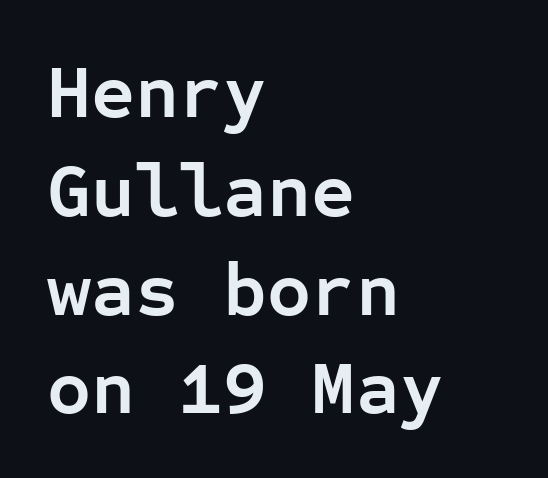
Q: Is the text bold? A: Yes.
Q: Is the text italic (slanted)? A: No, it is upright.
Q: Is the typeface a serif or a sans-serif typeface? A: Sans-serif.
Q: Is the text underlined? A: No.
Q: How is the paragraph aligned? A: Left-aligned.
Q: Is the spacing between letters normal or unusually wide? A: Normal.
Q: Is the spacing between lines tight, normal or loose? A: Normal.
Q: Width (condensed, normal, or wide)? A: Normal.
Q: Stroke contrast? A: Low.
Q: x-height? A: Medium.
Q: Monospaced? A: Yes.
